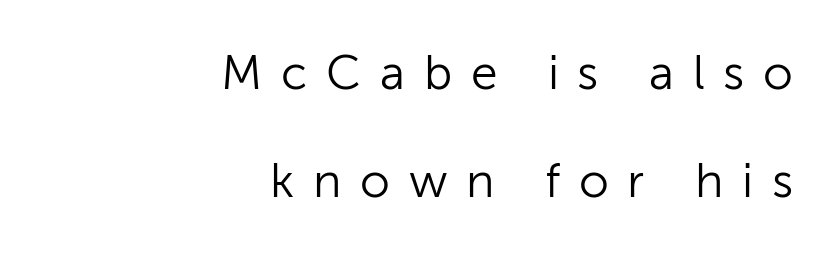
{"serif": "no", "italic": "no", "bold": "no", "weight": "light", "width": "normal", "stroke_contrast": "low", "x_height": "medium", "monospaced": "no", "underline": "no", "align": "right", "line_spacing": "loose", "line_spacing_ratio": 2.25, "letter_spacing": "wide", "letter_spacing_em": 0.39, "glyph_px": 48}
